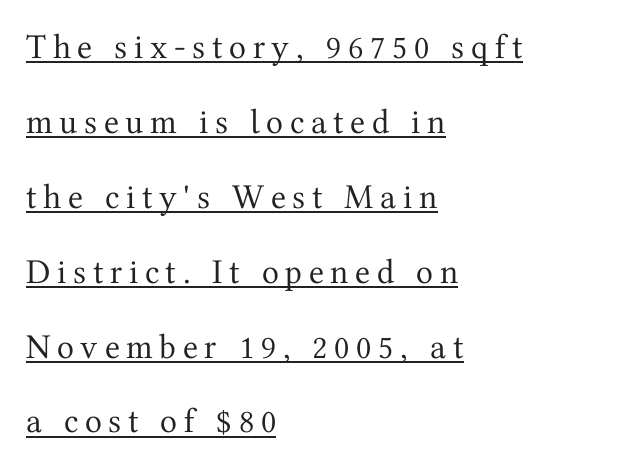
The image shows 35 px regular-weight serif type, upright; set left-aligned, loose line spacing (2.14x), underlined; medium stroke contrast and a medium x-height.
